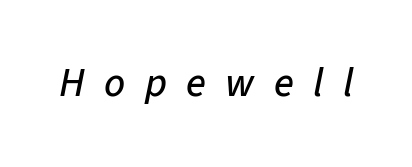
Varying glyph widths throughout — classic text-font behaviour. Glyph-to-glyph distance is far greater than everyday printed text. These lines were composed using italics. The words here are not underlined.
